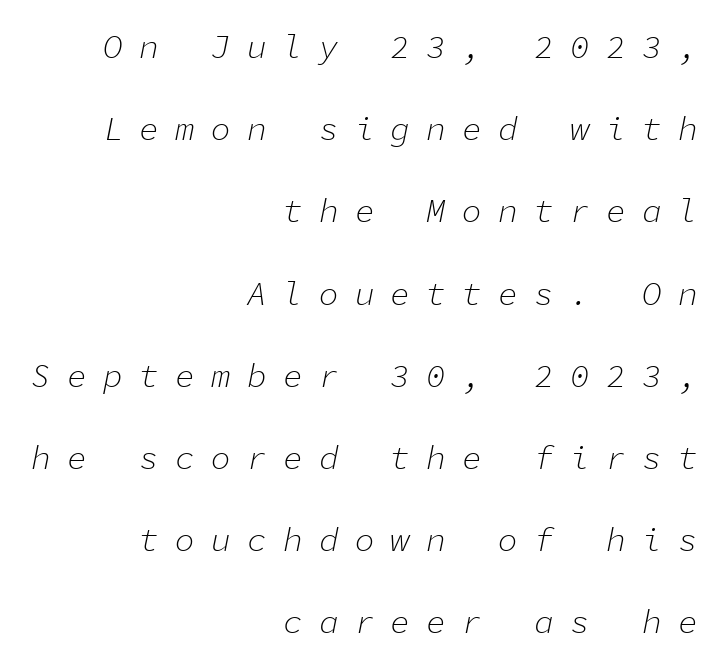
The image shows 33 px light type, italic (leaning right), monospaced; set right-aligned, loose line spacing (2.49x), unusually wide letter spacing (+0.49 em), not underlined; low stroke contrast and a medium x-height.
